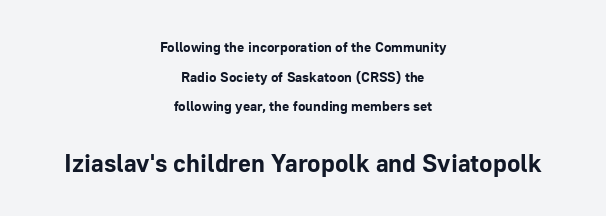
The image shows 25 px bold type, upright; set centered, loose line spacing (2.11x), normal letter spacing, not underlined; the second (bottom) block is 1.79x larger.
